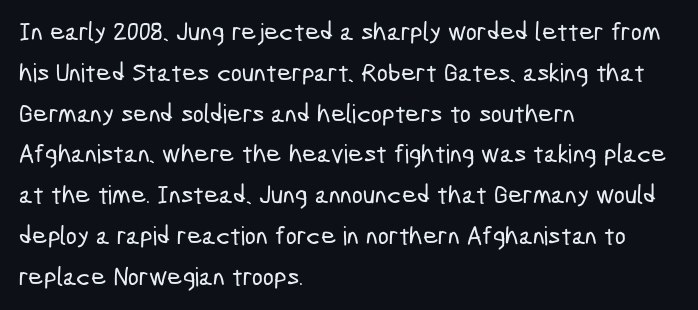
The image shows 26 px text type; set left-aligned, normal line spacing (1.57x), normal letter spacing, not underlined.
